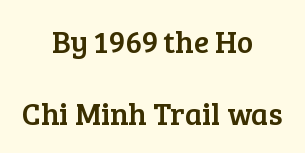
The image shows 31 px serif type, upright; set centered, loose line spacing (2.32x), normal letter spacing, not underlined; low stroke contrast and a medium x-height.
